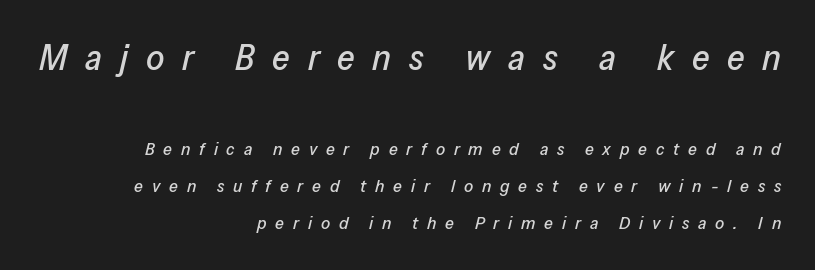
The image shows 36 px text type, italic (leaning right); set right-aligned, loose line spacing (2.06x), unusually wide letter spacing (+0.49 em), not underlined; the first (top) block is 2.0x larger; low stroke contrast and a medium x-height.
